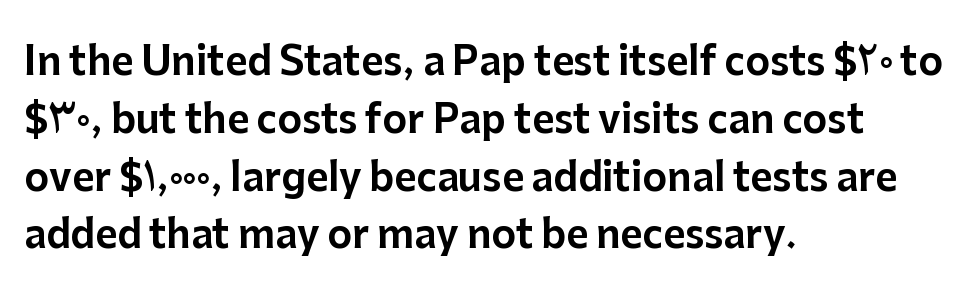
The image shows 38 px sans-serif type, upright; set left-aligned, normal line spacing (1.52x), normal letter spacing, not underlined; low stroke contrast and a medium x-height.
